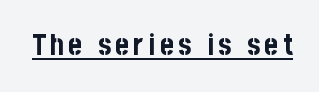
The lettering is marked with a stroke running underneath it. A typesetter would mark this as roman, not italic. Think of a printed novel: that variable character pitch is what you see here. This is heavy type, rendered in bold. The letters carry no serifs — their stems end cleanly without finishing strokes.
